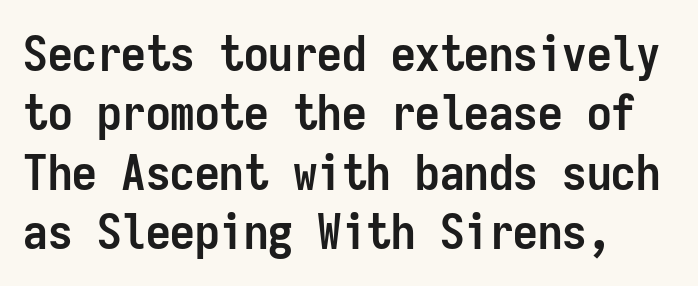
Q: Is the text bold? A: Yes.
Q: Is the text italic (slanted)? A: No, it is upright.
Q: Is the typeface a serif or a sans-serif typeface? A: Sans-serif.
Q: Is the text underlined? A: No.
Q: Is the spacing between letters normal or unusually wide? A: Normal.
Q: Width (condensed, normal, or wide)? A: Condensed.
Q: Stroke contrast? A: Low.
Q: x-height? A: Medium.
Q: Monospaced? A: Yes.
